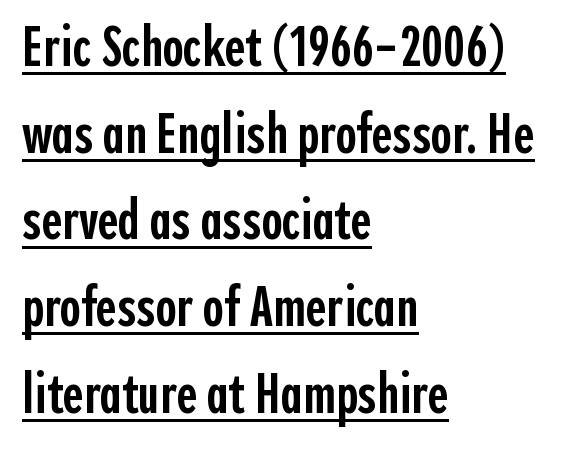
Beneath each row of characters lies a ruled line. Regarding leading, the lines here are spaced in the standard way. Each glyph is drawn with semibold strokes, heavier than normal yet not fully bold. Tall strokes in this sample are plumb rather than angled. No extra tracking has been applied to these lines.
